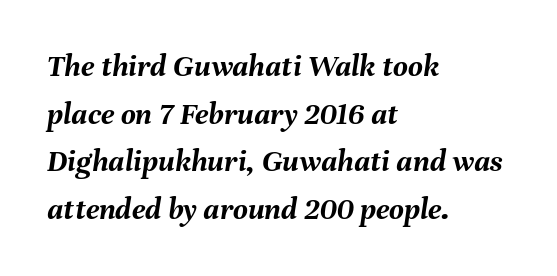
Weight: bold. Descender tails drop into unmarked territory. The whole block is typeset with a tilt. The face used here is proportionally spaced, like ordinary book or web type. Leading: standard. These lines stack with their left ends in a neat column.
